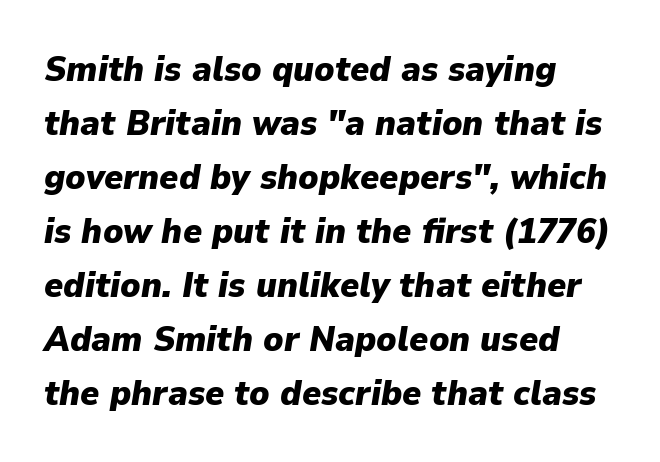
{"italic": "yes", "lean": "right", "slant_degrees": 9, "bold": "yes", "weight": "heavy", "width": "normal", "stroke_contrast": "low", "x_height": "medium", "monospaced": "no", "underline": "no", "align": "left", "line_spacing": "normal", "line_spacing_ratio": 1.5, "letter_spacing": "normal", "letter_spacing_em": 0.0, "glyph_px": 36}
